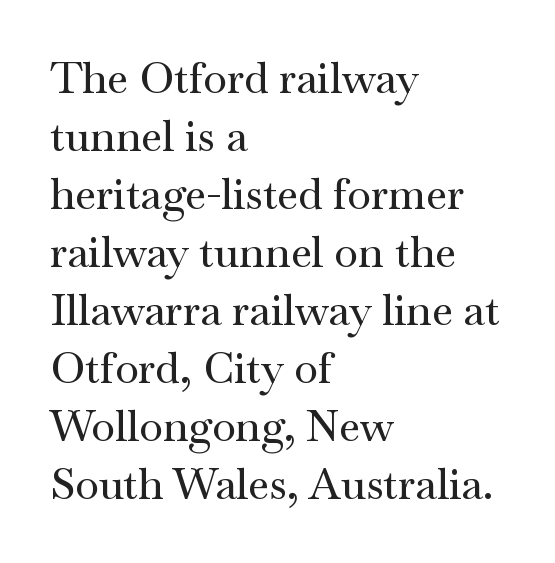
The baseline area is clear. The typeface chosen for these lines features serifs. The rendering keeps characters at their native spacing. Quick note: not italic, upright. Is there much room between lines? A standard amount, neither cramped nor airy. Think of a printed novel: that variable character pitch is what you see here.
